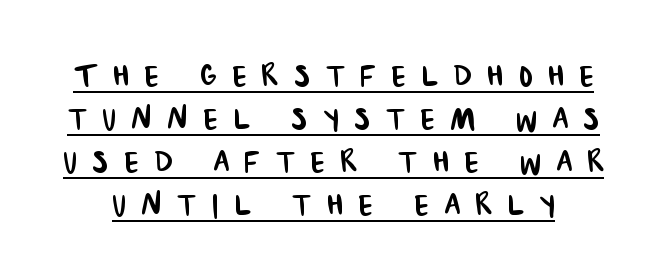
{"serif": "no", "width": "condensed", "stroke_contrast": "low", "x_height": "large", "monospaced": "no", "underline": "yes", "line_spacing": "tight", "line_spacing_ratio": 1.05, "letter_spacing": "wide", "letter_spacing_em": 0.38, "glyph_px": 41}
